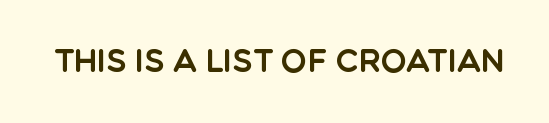
{"serif": "no", "italic": "no", "width": "normal", "x_height": "large", "monospaced": "no", "underline": "no", "letter_spacing": "normal", "letter_spacing_em": 0.0, "glyph_px": 31}
